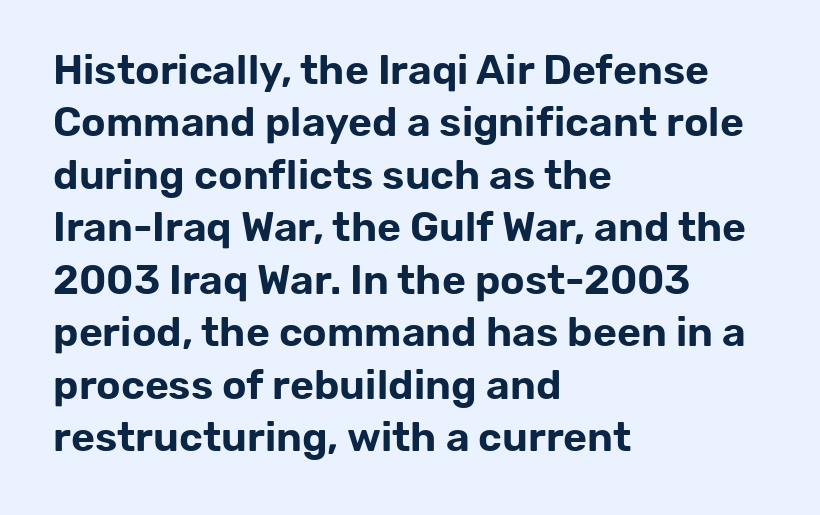
Q: Is the text italic (slanted)? A: No, it is upright.
Q: Is the typeface a serif or a sans-serif typeface? A: Sans-serif.
Q: Is the text underlined? A: No.
Q: How is the paragraph aligned? A: Left-aligned.
Q: Is the spacing between letters normal or unusually wide? A: Normal.
Q: Is the spacing between lines tight, normal or loose? A: Normal.
Q: Width (condensed, normal, or wide)? A: Normal.
Q: Stroke contrast? A: Low.
Q: x-height? A: Medium.
Q: Monospaced? A: No.
